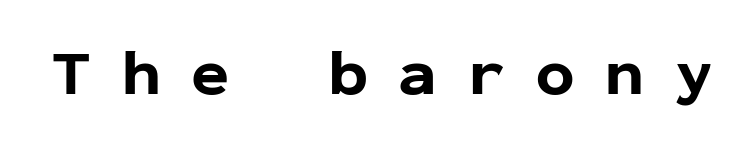
The image shows 64 px bold sans-serif type, upright, monospaced; set unusually wide letter spacing (+0.48 em), not underlined; low stroke contrast and a medium x-height.
